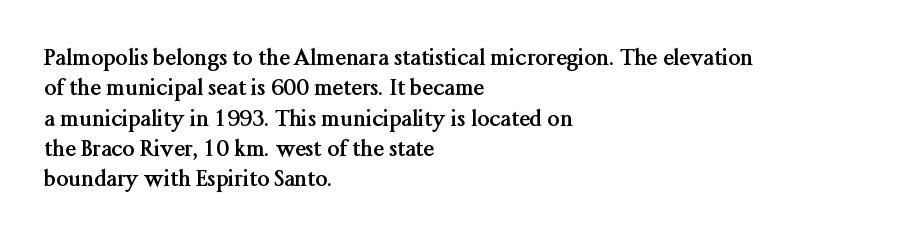
Q: Is the text bold? A: Yes.
Q: Is the text italic (slanted)? A: No, it is upright.
Q: Is the text underlined? A: No.
Q: How is the paragraph aligned? A: Left-aligned.
Q: Is the spacing between letters normal or unusually wide? A: Normal.
Q: Is the spacing between lines tight, normal or loose? A: Normal.
